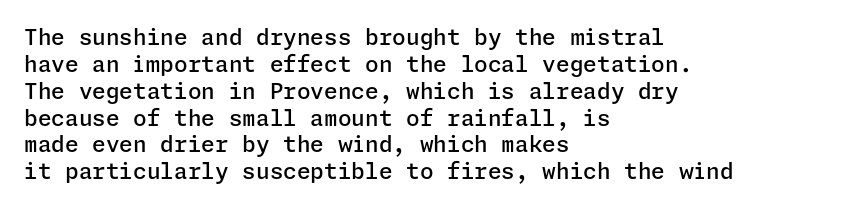
Letters rest on an invisible, unmarked baseline. Notice how the stems are strictly vertical — no italics here. In terms of letterspacing, this is plain default setting. This is moderately heavy type, rendered in semibold. Reading down the block, your eye returns to a fixed left position each line.
